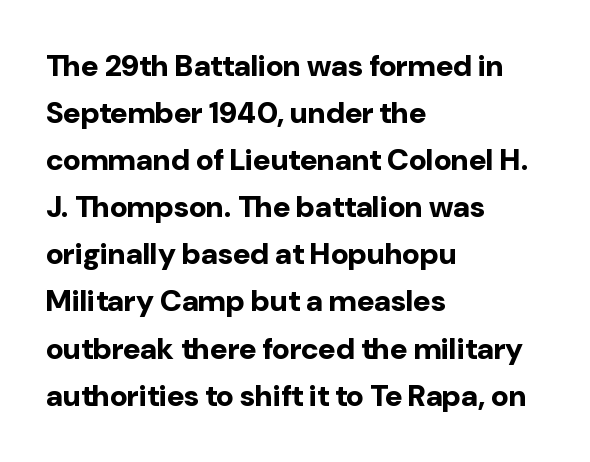
{"serif": "no", "italic": "no", "bold": "yes", "weight": "bold", "width": "normal", "stroke_contrast": "low", "x_height": "medium", "monospaced": "no", "underline": "no", "align": "left", "line_spacing": "normal", "line_spacing_ratio": 1.57, "letter_spacing": "normal", "letter_spacing_em": 0.0, "glyph_px": 30}
